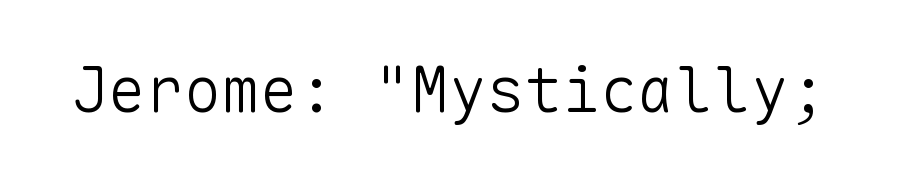
{"serif": "no", "italic": "no", "bold": "no", "weight": "light", "width": "normal", "stroke_contrast": "low", "x_height": "medium", "monospaced": "yes", "underline": "no", "letter_spacing": "normal", "letter_spacing_em": 0.0, "glyph_px": 63}
